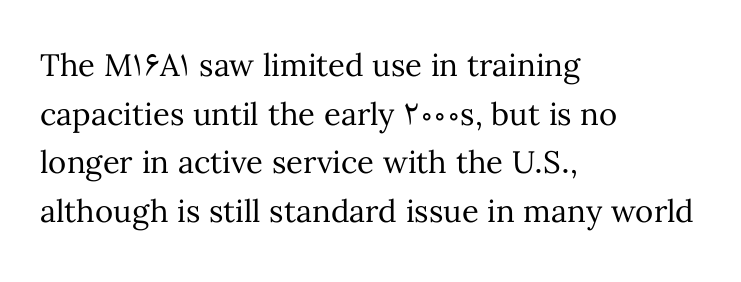
Q: Is the text bold? A: No.
Q: Is the text italic (slanted)? A: No, it is upright.
Q: Is the text underlined? A: No.
Q: How is the paragraph aligned? A: Left-aligned.
Q: Is the spacing between letters normal or unusually wide? A: Normal.
Q: Is the spacing between lines tight, normal or loose? A: Normal.
Q: Width (condensed, normal, or wide)? A: Normal.
Q: Stroke contrast? A: Medium.
Q: x-height? A: Medium.
Q: Monospaced? A: No.
